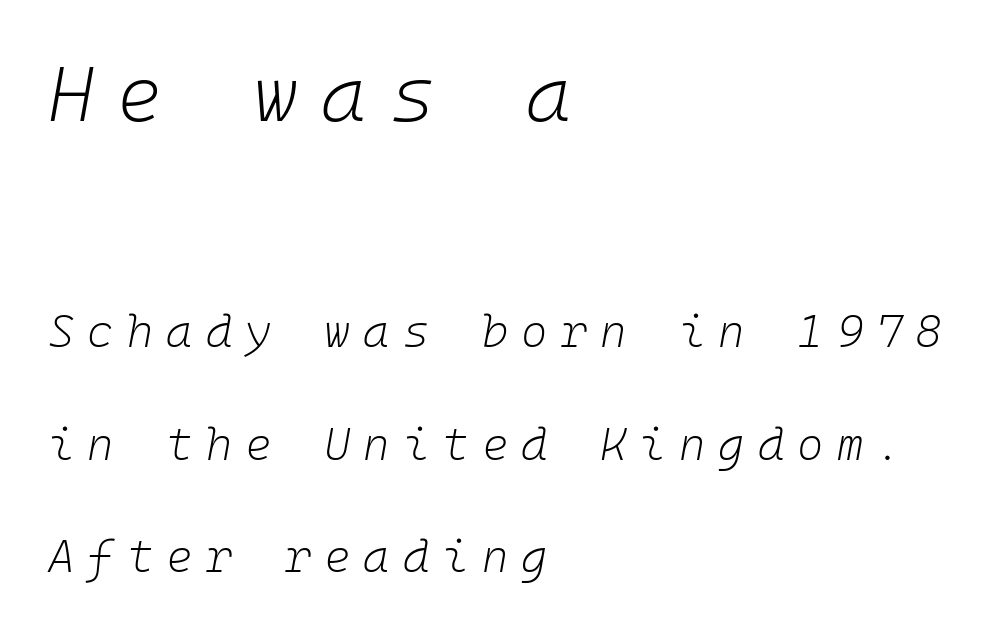
Q: Is the text bold? A: No.
Q: Is the text italic (slanted)? A: Yes, it leans right by about 10 degrees.
Q: Is the text underlined? A: No.
Q: How is the paragraph aligned? A: Left-aligned.
Q: Is the spacing between letters normal or unusually wide? A: Unusually wide.
Q: Is the spacing between lines tight, normal or loose? A: Loose.
Q: Which block of text is set in a larger size, the first (top) or the second (bottom)? A: The first (top) one.
Q: Width (condensed, normal, or wide)? A: Normal.
Q: Stroke contrast? A: Low.
Q: x-height? A: Medium.
Q: Monospaced? A: Yes.
